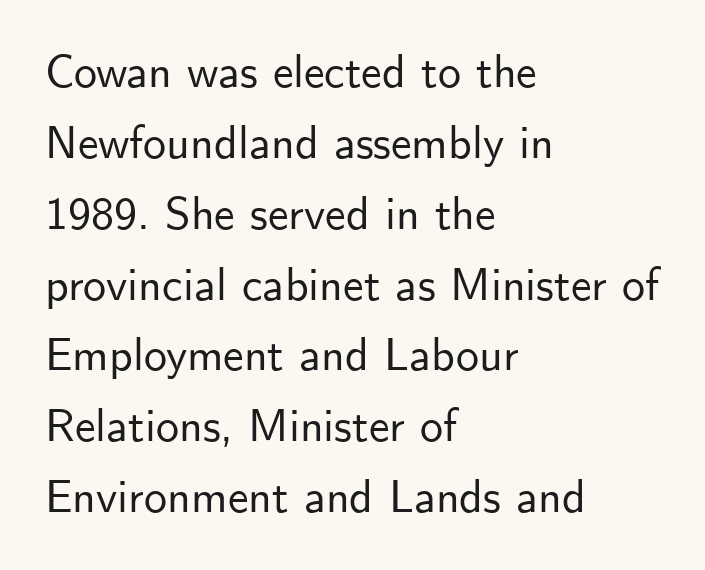
The letters stand straight up with perfectly vertical stems. The gap between lines stays unmarked. In terms of letterform style, serifs are entirely absent. Characters follow at the spacing the type designer built in. A normal amount of white space separates one row of letters from the next. Think of a printed novel: that variable character pitch is what you see here.
